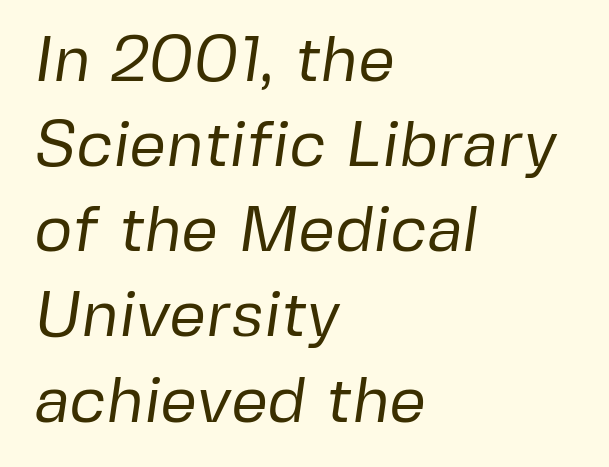
Q: Is the text bold? A: No.
Q: Is the typeface a serif or a sans-serif typeface? A: Sans-serif.
Q: Is the text underlined? A: No.
Q: How is the paragraph aligned? A: Left-aligned.
Q: Is the spacing between letters normal or unusually wide? A: Normal.
Q: Is the spacing between lines tight, normal or loose? A: Normal.
Q: Width (condensed, normal, or wide)? A: Normal.
Q: Stroke contrast? A: Low.
Q: x-height? A: Medium.
Q: Monospaced? A: No.
